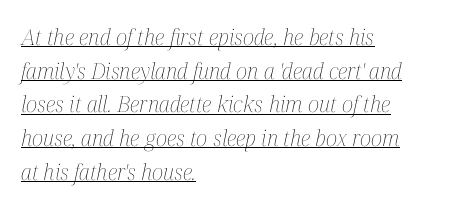
Q: Is the text bold? A: No.
Q: Is the text italic (slanted)? A: Yes, it leans right by about 12 degrees.
Q: Is the text underlined? A: Yes.
Q: How is the paragraph aligned? A: Left-aligned.
Q: Is the spacing between letters normal or unusually wide? A: Normal.
Q: Is the spacing between lines tight, normal or loose? A: Normal.
